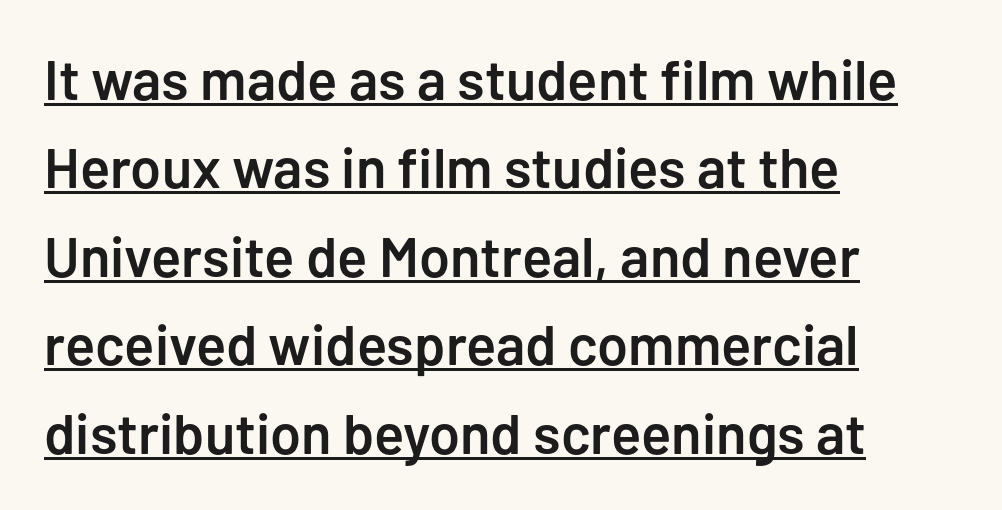
The image shows 56 px semibold sans-serif type, upright; set left-aligned, normal line spacing (1.58x), normal letter spacing, underlined; low stroke contrast and a medium x-height.
